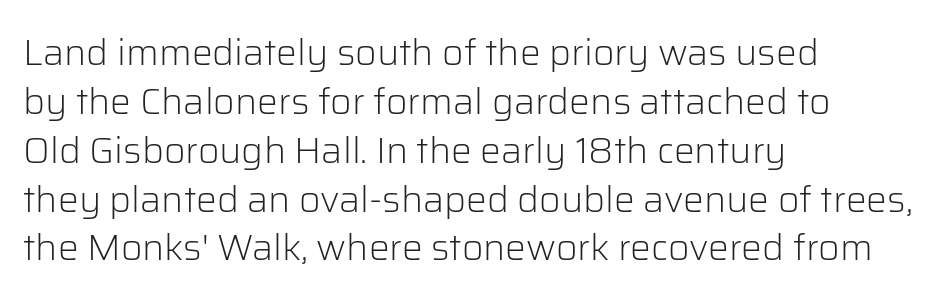
The image shows 37 px light sans-serif type, upright; set left-aligned, normal line spacing (1.32x), normal letter spacing, not underlined; low stroke contrast and a medium x-height.
